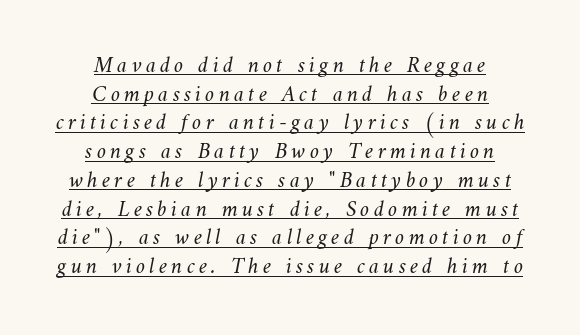
{"bold": "no", "underline": "yes", "align": "center", "line_spacing": "normal", "line_spacing_ratio": 1.25, "glyph_px": 23}
